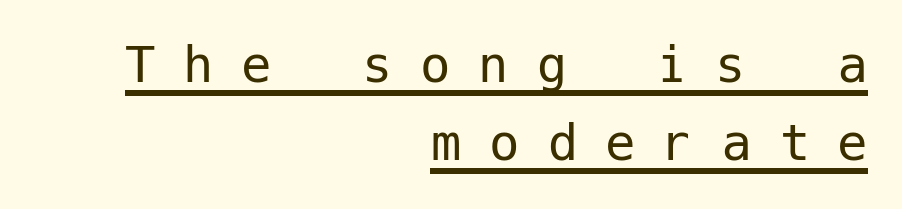
{"serif": "no", "italic": "no", "bold": "no", "weight": "regular", "width": "normal", "stroke_contrast": "low", "x_height": "medium", "underline": "yes", "align": "right", "line_spacing": "normal", "line_spacing_ratio": 1.28, "letter_spacing": "wide", "letter_spacing_em": 0.45, "glyph_px": 61}
